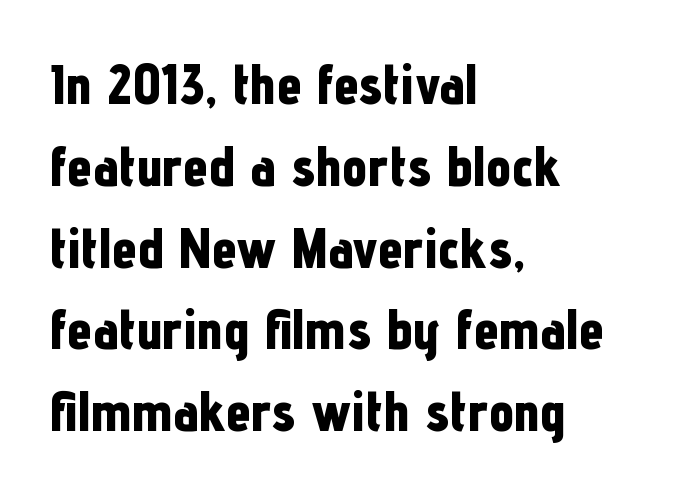
The letters are bold, with thick, heavy strokes. Caption: standard tracking, unaltered. The lines are quadded left. Beneath every word, the page is bare.
